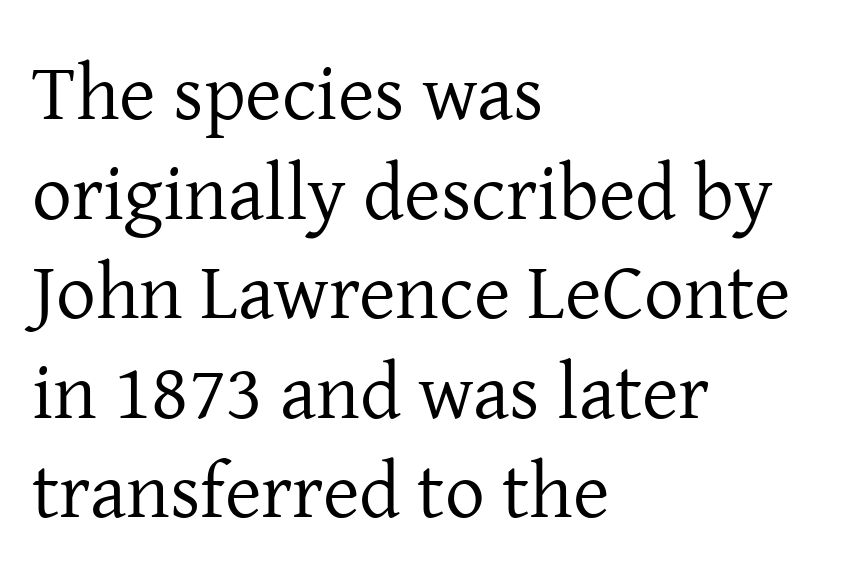
The image shows 79 px regular-weight serif type, upright; set left-aligned, normal line spacing (1.26x), normal letter spacing, not underlined; low stroke contrast and a medium x-height.
